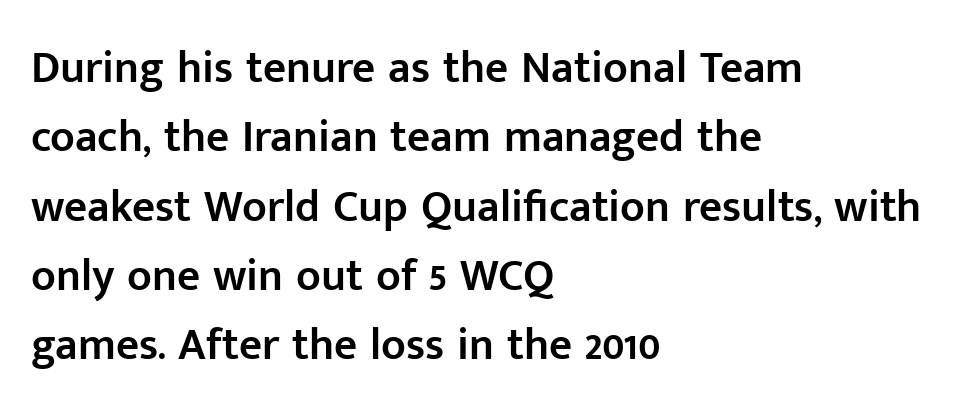
Q: Is the text bold? A: Semi-bold.
Q: Is the text italic (slanted)? A: No, it is upright.
Q: Is the typeface a serif or a sans-serif typeface? A: Sans-serif.
Q: Is the text underlined? A: No.
Q: How is the paragraph aligned? A: Left-aligned.
Q: Is the spacing between letters normal or unusually wide? A: Normal.
Q: Is the spacing between lines tight, normal or loose? A: Normal.
Q: Width (condensed, normal, or wide)? A: Normal.
Q: Stroke contrast? A: Low.
Q: x-height? A: Medium.
Q: Monospaced? A: No.
